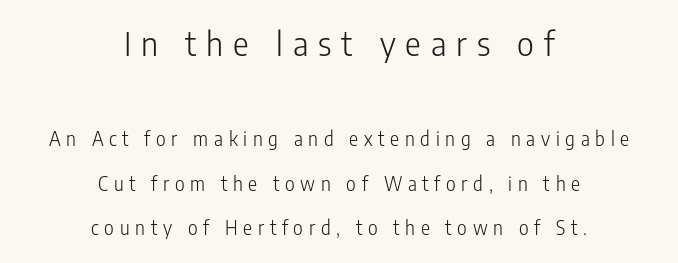
Q: Is the text bold? A: No.
Q: Is the text italic (slanted)? A: No, it is upright.
Q: Is the typeface a serif or a sans-serif typeface? A: Sans-serif.
Q: Is the text underlined? A: No.
Q: How is the paragraph aligned? A: Centered.
Q: Is the spacing between letters normal or unusually wide? A: Unusually wide.
Q: Is the spacing between lines tight, normal or loose? A: Loose.
Q: Which block of text is set in a larger size, the first (top) or the second (bottom)? A: The first (top) one.
Q: Width (condensed, normal, or wide)? A: Condensed.
Q: Stroke contrast? A: Low.
Q: x-height? A: Medium.
Q: Monospaced? A: No.
